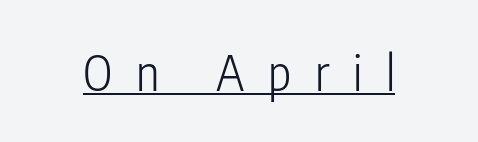
{"serif": "no", "italic": "no", "bold": "no", "weight": "light", "width": "condensed", "stroke_contrast": "low", "x_height": "medium", "monospaced": "no", "underline": "yes", "letter_spacing": "wide", "letter_spacing_em": 0.48, "glyph_px": 49}
